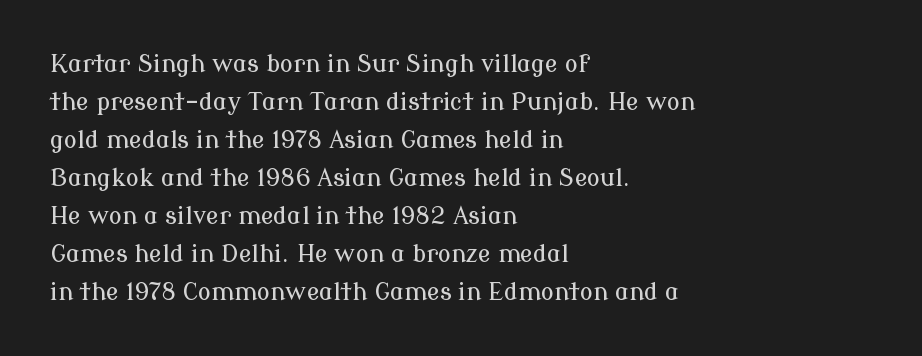
Q: Is the text italic (slanted)? A: No, it is upright.
Q: Is the text underlined? A: No.
Q: How is the paragraph aligned? A: Left-aligned.
Q: Is the spacing between letters normal or unusually wide? A: Normal.
Q: Is the spacing between lines tight, normal or loose? A: Normal.
